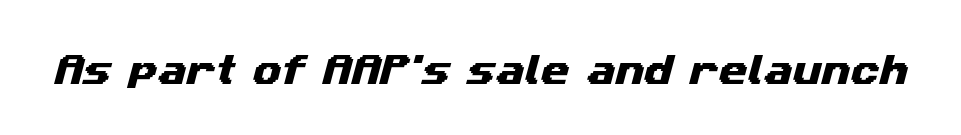
The image shows 33 px wide sans-serif type; set normal letter spacing, not underlined; medium stroke contrast and a medium x-height.
